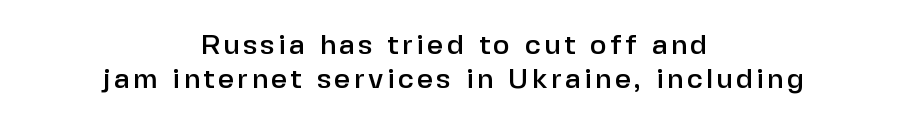
{"serif": "no", "italic": "no", "width": "normal", "stroke_contrast": "low", "x_height": "medium", "monospaced": "no", "underline": "no", "align": "center", "line_spacing_ratio": 1.23, "glyph_px": 28}
